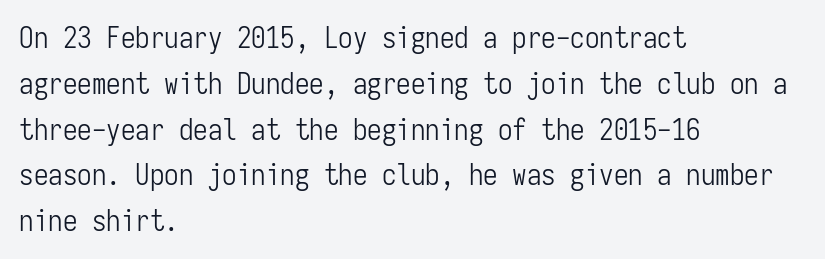
The image shows 29 px light, condensed sans-serif type, upright, monospaced; set left-aligned, normal line spacing (1.58x), normal letter spacing, not underlined; low stroke contrast and a medium x-height.
